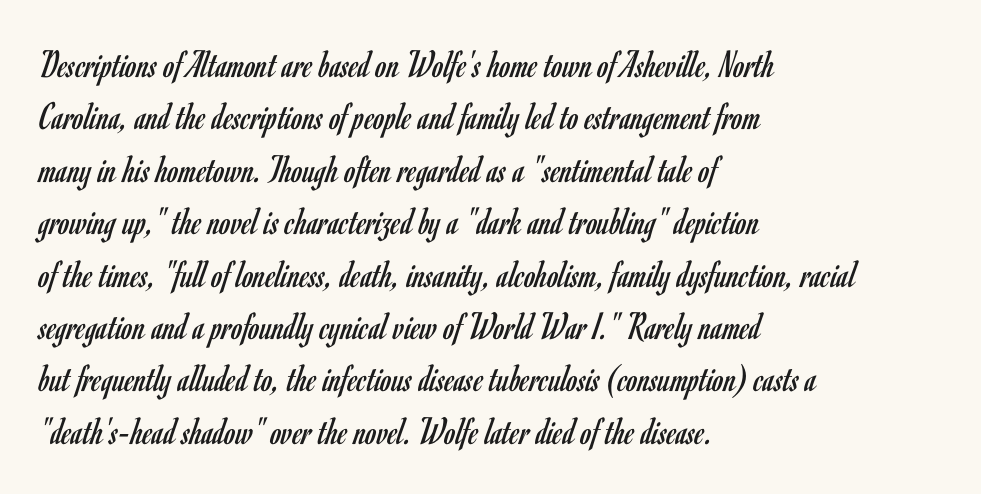
Q: Is the text bold? A: No.
Q: Is the text italic (slanted)? A: Yes.
Q: Is the typeface a serif or a sans-serif typeface? A: Sans-serif.
Q: Is the text underlined? A: No.
Q: How is the paragraph aligned? A: Left-aligned.
Q: Is the spacing between letters normal or unusually wide? A: Normal.
Q: Is the spacing between lines tight, normal or loose? A: Normal.
Q: Width (condensed, normal, or wide)? A: Condensed.
Q: Stroke contrast? A: Low.
Q: x-height? A: Small.
Q: Monospaced? A: No.
